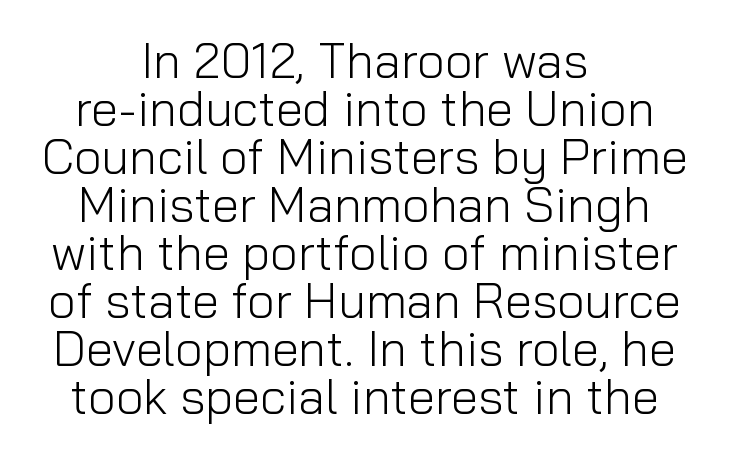
The image shows 49 px light sans-serif type, upright; set centered, tight line spacing (0.98x), normal letter spacing, not underlined; low stroke contrast and a medium x-height.
